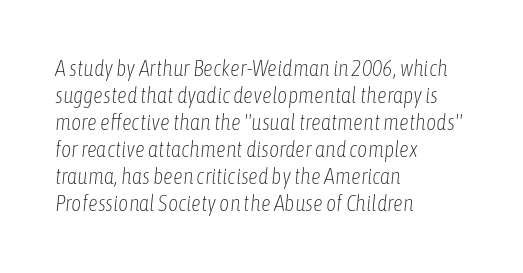
Q: Is the text bold? A: No.
Q: Is the text italic (slanted)? A: Yes, it leans right by about 6 degrees.
Q: Is the text underlined? A: No.
Q: How is the paragraph aligned? A: Left-aligned.
Q: Is the spacing between letters normal or unusually wide? A: Normal.
